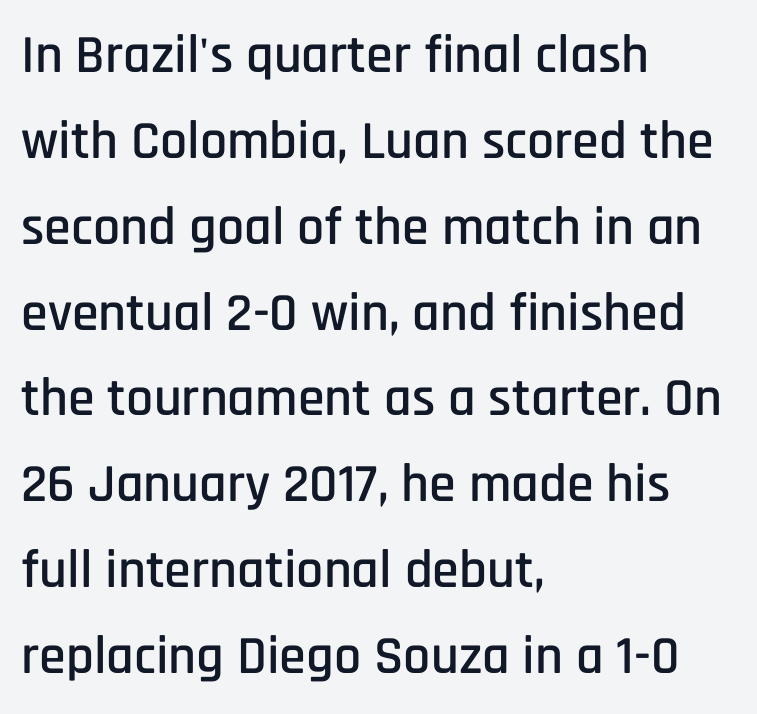
Note the varied advance widths — an 'i' is clearly narrower than an 'm'. Are there feet on the stems? There aren't — it's a sans. Nope, not italic — everything's standing straight. The passage is arranged the way most books set body copy — flush left. Inter-character spacing is left at the font's built-in metrics.
